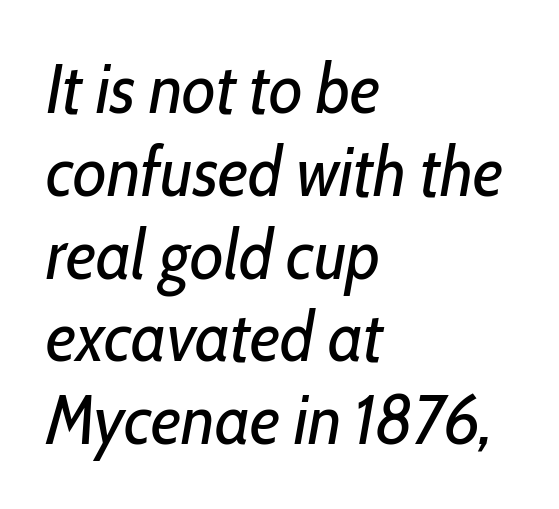
One-word summary of the alignment: left. You can tell it's italic because the verticals aren't actually vertical. Proportional: the letters do not fall into vertical columns. Between one letter and the next there's only the usual sliver of space.
